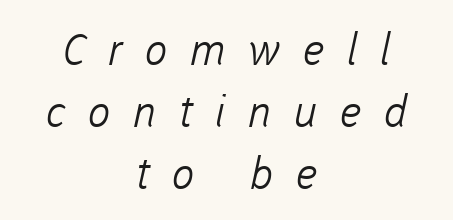
Q: Is the text bold? A: No.
Q: Is the typeface a serif or a sans-serif typeface? A: Sans-serif.
Q: Is the text underlined? A: No.
Q: How is the paragraph aligned? A: Centered.
Q: Is the spacing between letters normal or unusually wide? A: Unusually wide.
Q: Is the spacing between lines tight, normal or loose? A: Normal.
Q: Width (condensed, normal, or wide)? A: Normal.
Q: Stroke contrast? A: Low.
Q: x-height? A: Medium.
Q: Monospaced? A: No.
